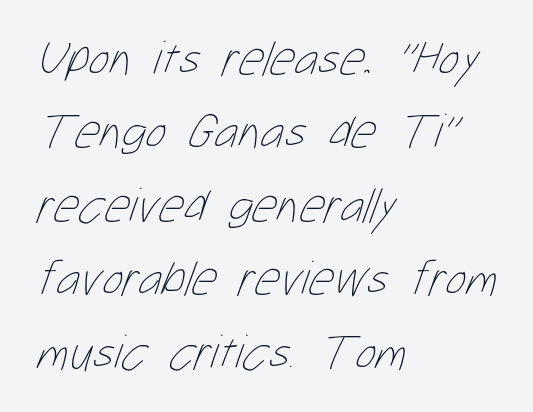
{"bold": "no", "weight": "thin", "width": "condensed", "stroke_contrast": "low", "x_height": "medium", "monospaced": "no", "underline": "no", "align": "left", "line_spacing": "normal", "line_spacing_ratio": 1.5, "letter_spacing": "normal", "letter_spacing_em": 0.0, "glyph_px": 49}
